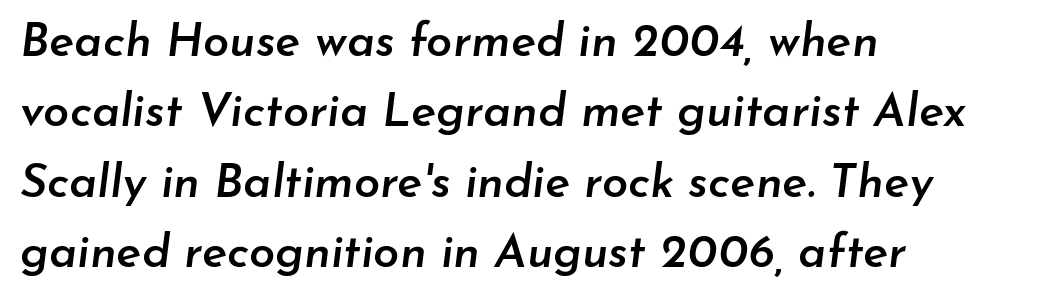
The image shows 47 px semibold type, italic (leaning right); set left-aligned, normal line spacing (1.5x), normal letter spacing, not underlined; low stroke contrast and a small x-height.
